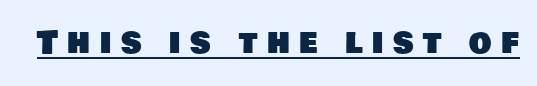
Q: Is the typeface a serif or a sans-serif typeface? A: Sans-serif.
Q: Is the text underlined? A: Yes.
Q: Is the spacing between letters normal or unusually wide? A: Unusually wide.
Q: Width (condensed, normal, or wide)? A: Normal.
Q: Stroke contrast? A: Low.
Q: x-height? A: Large.
Q: Monospaced? A: No.
